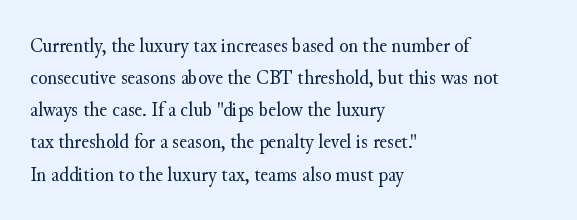
Q: Is the text bold? A: No.
Q: Is the text italic (slanted)? A: No, it is upright.
Q: Is the text underlined? A: No.
Q: How is the paragraph aligned? A: Left-aligned.
Q: Is the spacing between letters normal or unusually wide? A: Normal.
Q: Is the spacing between lines tight, normal or loose? A: Normal.
